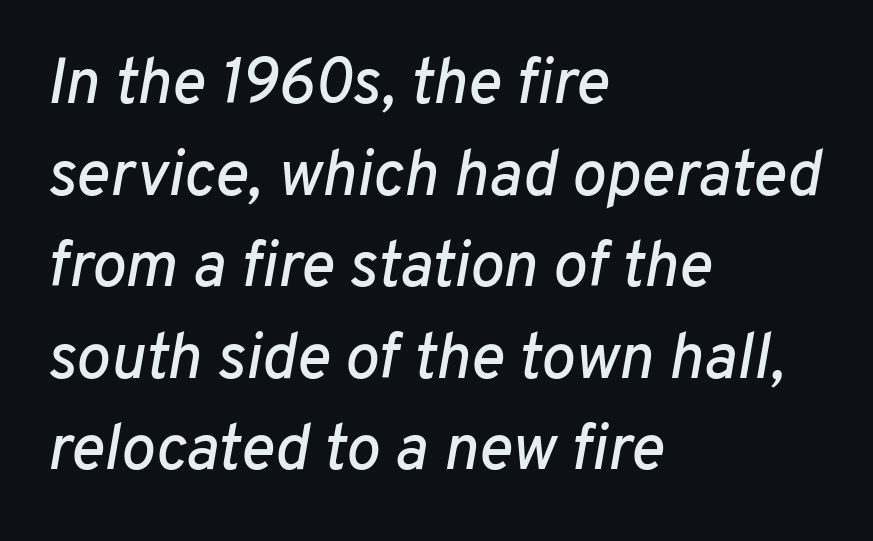
Q: Is the text italic (slanted)? A: Yes, it leans right by about 10 degrees.
Q: Is the text underlined? A: No.
Q: How is the paragraph aligned? A: Left-aligned.
Q: Is the spacing between letters normal or unusually wide? A: Normal.
Q: Is the spacing between lines tight, normal or loose? A: Normal.
Q: Width (condensed, normal, or wide)? A: Normal.
Q: Stroke contrast? A: Low.
Q: x-height? A: Medium.
Q: Monospaced? A: No.
